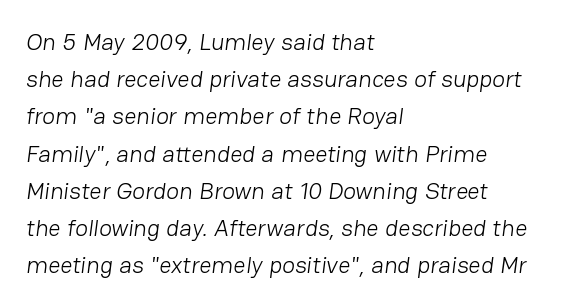
{"bold": "no", "underline": "no", "align": "left", "line_spacing": "normal", "line_spacing_ratio": 1.55, "letter_spacing": "normal", "letter_spacing_em": 0.0, "glyph_px": 24}
